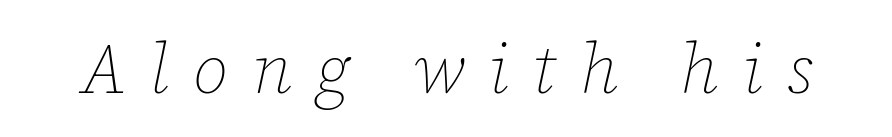
Q: Is the text bold? A: No.
Q: Is the text italic (slanted)? A: Yes, it leans right by about 12 degrees.
Q: Is the text underlined? A: No.
Q: Is the spacing between letters normal or unusually wide? A: Unusually wide.
Q: Width (condensed, normal, or wide)? A: Normal.
Q: Stroke contrast? A: Low.
Q: x-height? A: Medium.
Q: Monospaced? A: No.
